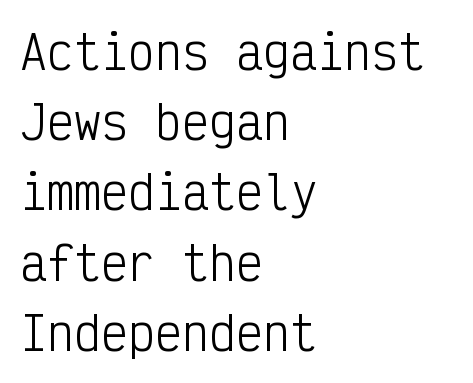
Q: Is the text bold? A: No.
Q: Is the text italic (slanted)? A: No, it is upright.
Q: Is the typeface a serif or a sans-serif typeface? A: Sans-serif.
Q: Is the text underlined? A: No.
Q: How is the paragraph aligned? A: Left-aligned.
Q: Is the spacing between letters normal or unusually wide? A: Normal.
Q: Is the spacing between lines tight, normal or loose? A: Normal.
Q: Width (condensed, normal, or wide)? A: Condensed.
Q: Stroke contrast? A: Low.
Q: x-height? A: Medium.
Q: Monospaced? A: Yes.
